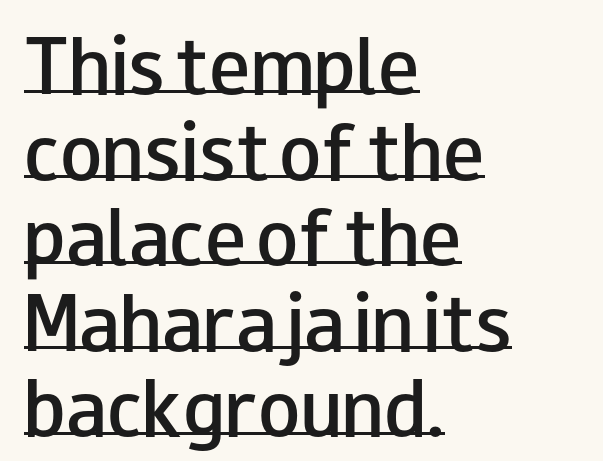
Does a line run under the words? Yes, clearly. This rendering leaves character spacing at its baseline value. Typeset ragged right — the left edge is the straight one. The characters look somewhat weighty, a semibold short of true bold. Is there any slant? The stems are plumb. These lines are composed in type without serifs.
